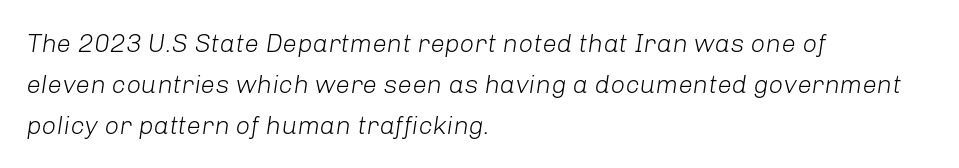
The image shows 26 px text type, italic (leaning right); set left-aligned, normal line spacing (1.57x), normal letter spacing, not underlined.
